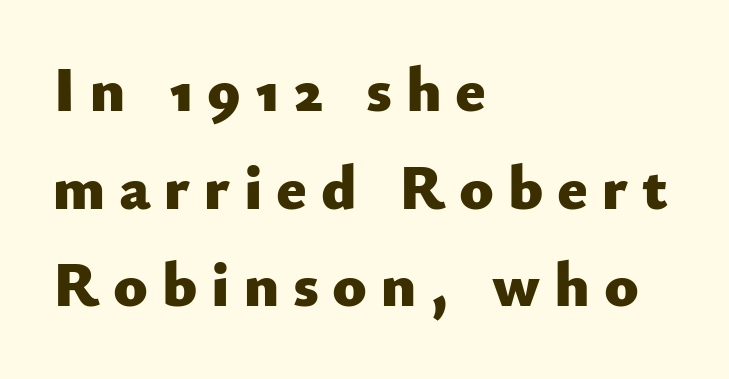
The image shows 63 px heavy sans-serif type, upright; set left-aligned, normal line spacing (1.55x), unusually wide letter spacing (+0.22 em), not underlined; low stroke contrast and a small x-height.
